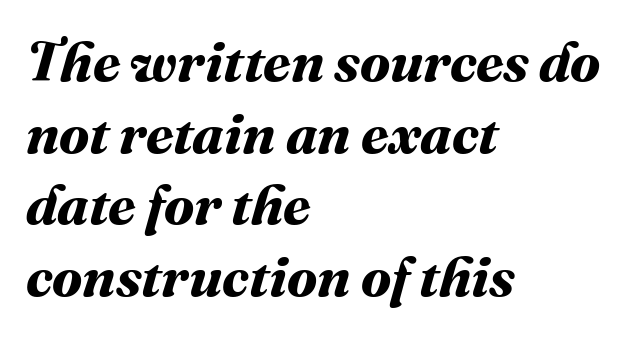
{"bold": "yes", "weight": "bold", "width": "normal", "stroke_contrast": "medium", "x_height": "medium", "monospaced": "no", "underline": "no", "align": "left", "line_spacing": "normal", "line_spacing_ratio": 1.28, "letter_spacing": "normal", "letter_spacing_em": 0.0, "glyph_px": 56}
